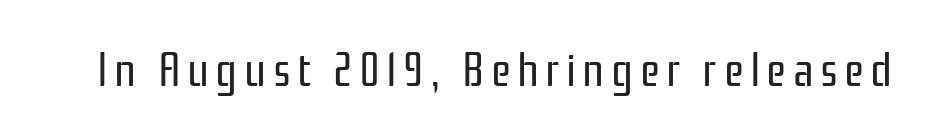
Q: Is the text bold? A: No.
Q: Is the text italic (slanted)? A: No, it is upright.
Q: Is the typeface a serif or a sans-serif typeface? A: Sans-serif.
Q: Is the text underlined? A: No.
Q: Width (condensed, normal, or wide)? A: Condensed.
Q: Stroke contrast? A: Low.
Q: x-height? A: Medium.
Q: Monospaced? A: No.
